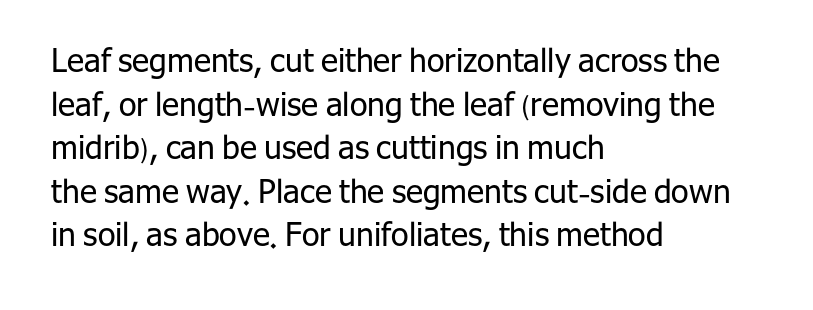
Counters stay open thanks to moderate or lighter strokes. Leading: standard. Reading down the block, your eye returns to a fixed left position each line. It's the straight-up-and-down kind of type.
